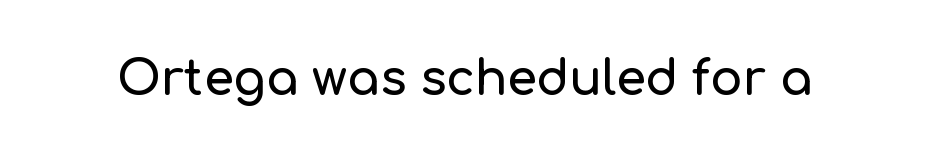
{"serif": "no", "italic": "no", "width": "normal", "stroke_contrast": "low", "x_height": "medium", "monospaced": "no", "underline": "no", "letter_spacing": "normal", "letter_spacing_em": 0.0, "glyph_px": 48}
